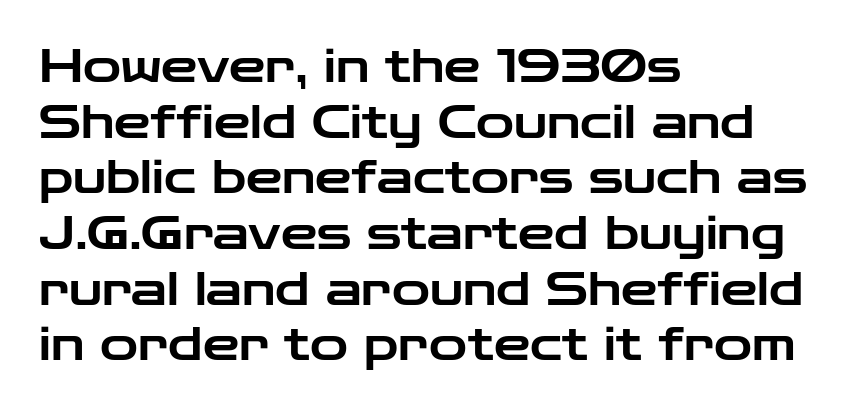
The image shows 46 px wide sans-serif type, upright; set left-aligned, line spacing 1.21x, normal letter spacing, not underlined; low stroke contrast and a medium x-height.
